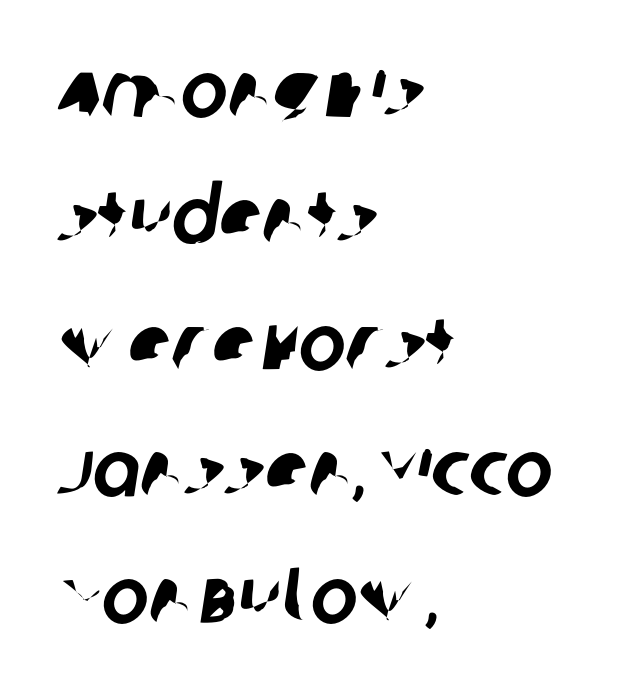
The image shows 79 px sans-serif type; set left-aligned, normal line spacing (1.6x), normal letter spacing, not underlined; low stroke contrast and a large x-height.
